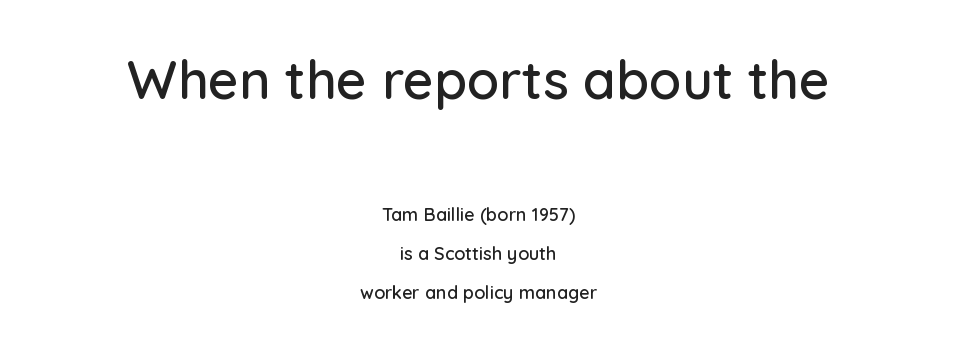
The face used here is proportionally spaced, like ordinary book or web type. This layout puts the oversized block above and the modest block below. Any mark beneath the type? The region is blank. I'd call this a sans setting — the letters go barefoot. Typeset on center — no edge is straight.
